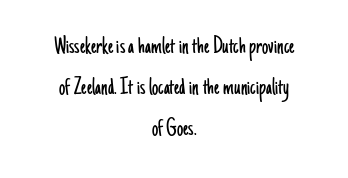
The image shows 25 px text type, upright; set centered, normal line spacing (1.64x), normal letter spacing, not underlined.
